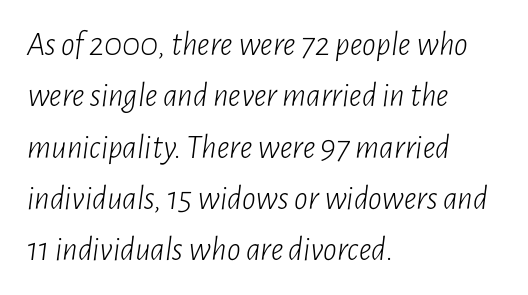
Decoration check: the copy has no underline. Looks like regular typesetting: each glyph gets only the width it needs. Short and long lines alike share a common starting point at left. Slant detected: the letters are inclined. Weight: in the light-to-regular range.
